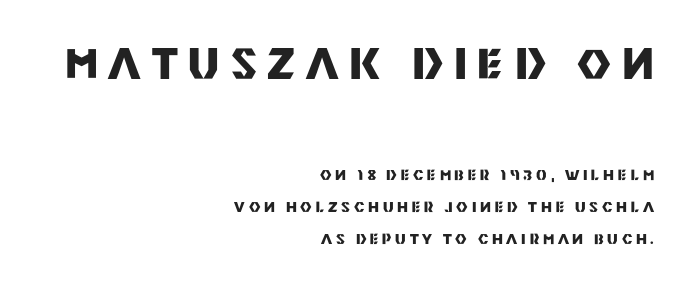
Q: Is the text bold? A: Yes.
Q: Is the text italic (slanted)? A: No, it is upright.
Q: Is the typeface a serif or a sans-serif typeface? A: Sans-serif.
Q: Is the text underlined? A: No.
Q: How is the paragraph aligned? A: Right-aligned.
Q: Is the spacing between letters normal or unusually wide? A: Unusually wide.
Q: Is the spacing between lines tight, normal or loose? A: Loose.
Q: Which block of text is set in a larger size, the first (top) or the second (bottom)? A: The first (top) one.
Q: Width (condensed, normal, or wide)? A: Normal.
Q: Stroke contrast? A: Medium.
Q: x-height? A: Large.
Q: Monospaced? A: No.
